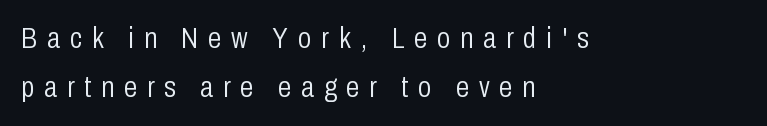
Are there feet on the stems? There aren't — it's a sans. Every stem runs plumb, perpendicular to the baseline. Every row of glyphs begins at an identical x-position on the left. Leading: standard. A typesetter would call this heavily tracked-out type.
